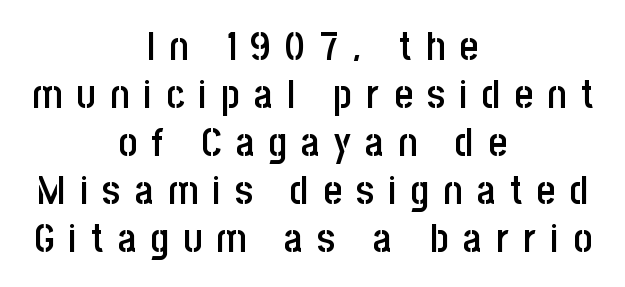
Q: Is the text bold? A: Semi-bold.
Q: Is the text italic (slanted)? A: No, it is upright.
Q: Is the typeface a serif or a sans-serif typeface? A: Sans-serif.
Q: Is the text underlined? A: No.
Q: How is the paragraph aligned? A: Centered.
Q: Is the spacing between letters normal or unusually wide? A: Unusually wide.
Q: Width (condensed, normal, or wide)? A: Condensed.
Q: Stroke contrast? A: Low.
Q: x-height? A: Large.
Q: Monospaced? A: No.
